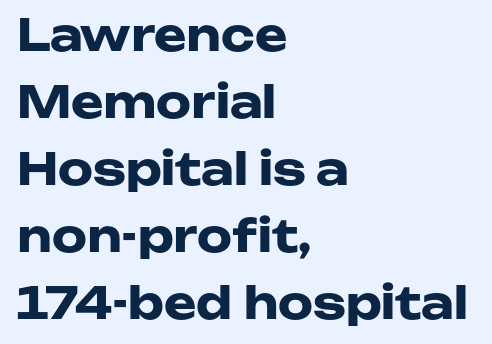
The image shows 44 px heavy, wide sans-serif type, upright; set left-aligned, normal line spacing (1.52x), normal letter spacing, not underlined; low stroke contrast and a medium x-height.
